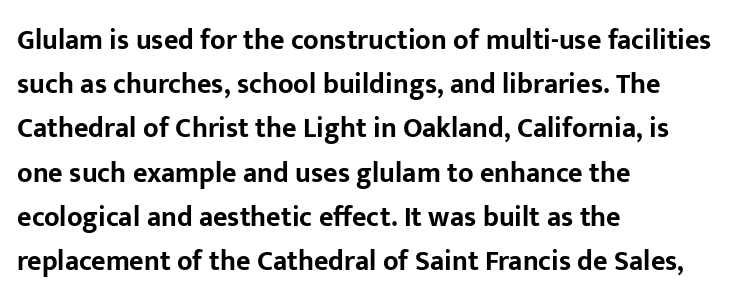
The font is running at its bold setting. Posture: upright roman. The vertical gap from one line to the next is medium. Observe the absence of serifs on each vertical stroke in this sample. These lines are rendered in a variable-pitch font.
